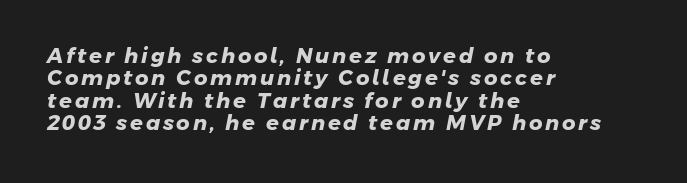
The image shows 21 px bold type; set left-aligned, tight line spacing (1.07x), not underlined.
